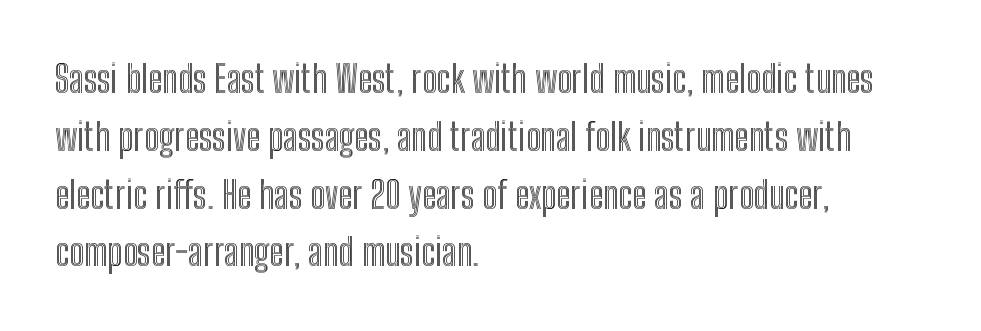
{"italic": "no", "width": "condensed", "x_height": "medium", "monospaced": "no", "underline": "no", "align": "left", "line_spacing": "normal", "line_spacing_ratio": 1.52, "letter_spacing": "normal", "letter_spacing_em": 0.0, "glyph_px": 38}
